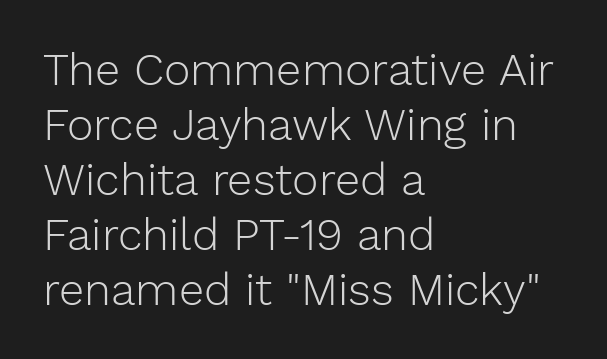
Is this a sans? Yes — the strokes have no serifs. The face used here is proportionally spaced, like ordinary book or web type. Notice how the stems are strictly vertical — no italics here. Type without underlining. This sample uses plain, unmodified letter spacing. The typeface has the unassuming heft of standard copy or less.
